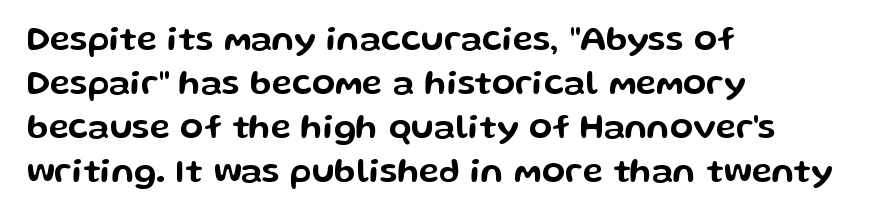
The image shows 34 px wide sans-serif type, upright; set left-aligned, normal line spacing (1.29x), normal letter spacing, not underlined; low stroke contrast and a medium x-height.
